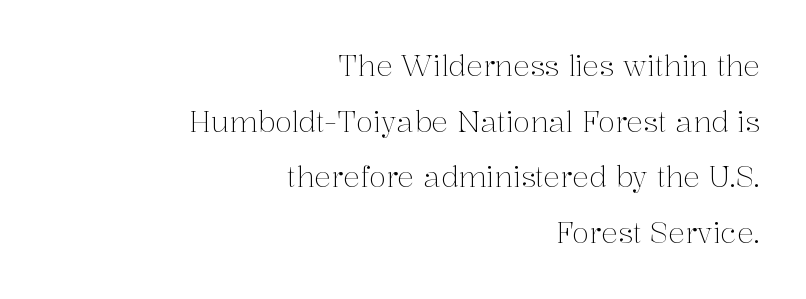
Q: Is the text bold? A: No.
Q: Is the text italic (slanted)? A: No, it is upright.
Q: Is the typeface a serif or a sans-serif typeface? A: Serif.
Q: Is the text underlined? A: No.
Q: How is the paragraph aligned? A: Right-aligned.
Q: Is the spacing between letters normal or unusually wide? A: Normal.
Q: Is the spacing between lines tight, normal or loose? A: Loose.
Q: Width (condensed, normal, or wide)? A: Normal.
Q: Stroke contrast? A: Medium.
Q: x-height? A: Medium.
Q: Monospaced? A: No.
